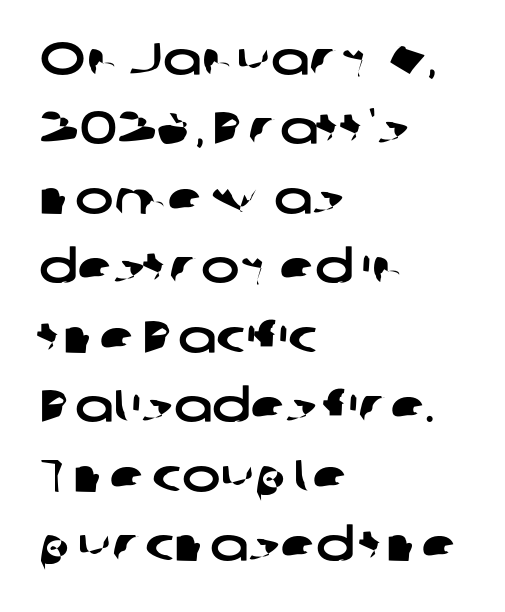
{"serif": "no", "width": "wide", "stroke_contrast": "low", "x_height": "medium", "monospaced": "no", "underline": "no", "align": "left", "line_spacing": "normal", "line_spacing_ratio": 1.51, "letter_spacing": "normal", "letter_spacing_em": 0.0, "glyph_px": 46}
